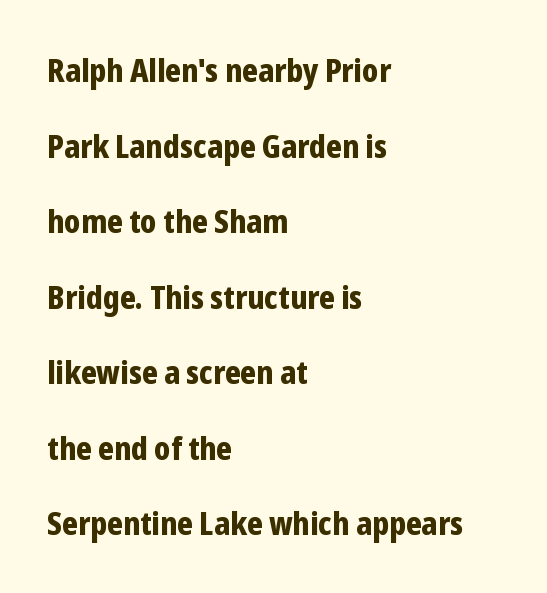
Plain, unruled lines of type. Set as a true bold cut, around the 700 mark. These lines are rendered in a variable-pitch font. Alignment: flush left. The leading is generous, giving the passage an open texture. Tracking here is standard; glyphs follow each other at the usual distance.
